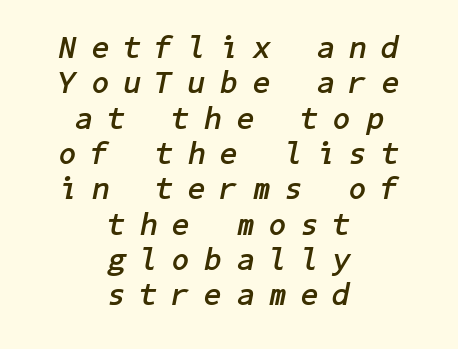
{"italic": "yes", "lean": "right", "slant_degrees": 11, "bold": "yes", "weight": "semibold", "width": "normal", "stroke_contrast": "low", "x_height": "medium", "underline": "no", "align": "center", "line_spacing": "tight", "line_spacing_ratio": 1.14, "letter_spacing": "wide", "letter_spacing_em": 0.49, "glyph_px": 31}
